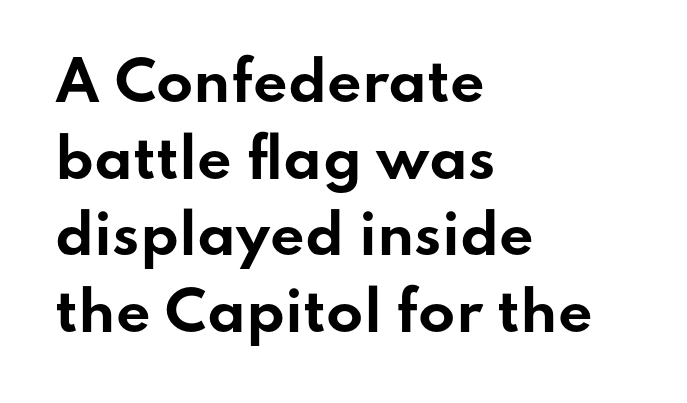
Proportional: the letters do not fall into vertical columns. Tracking value appears to be zero — textbook default spacing. The paragraph shown leans on its left margin. Classification — sans serif. These words are printed bold, with thick strokes throughout.
